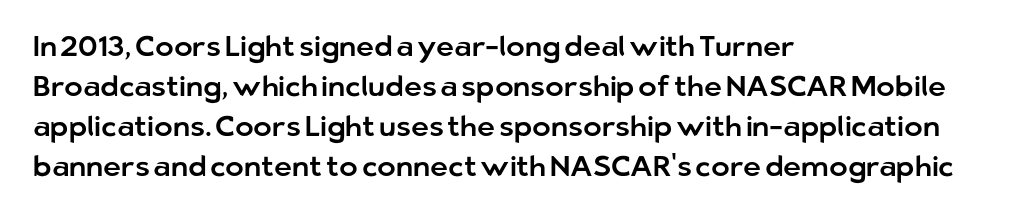
Note: no serifs on the glyphs. Looks like regular typesetting: each glyph gets only the width it needs. This rendering leaves character spacing at its baseline value. The gap between lines stays unmarked. No italicization has been applied; the sample stays upright. Vertical spacing — default.
